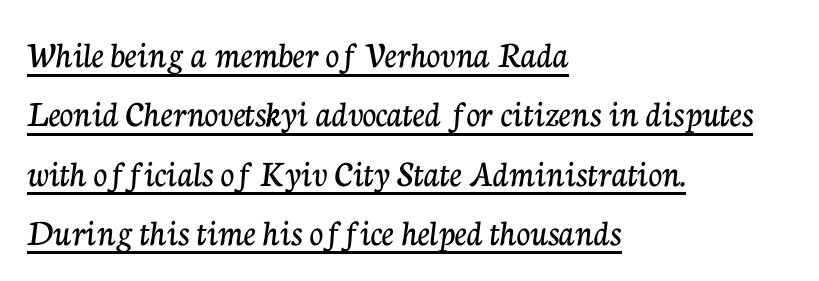
The image shows 38 px serif type; set left-aligned, normal line spacing (1.56x), normal letter spacing, underlined; low stroke contrast and a medium x-height.
